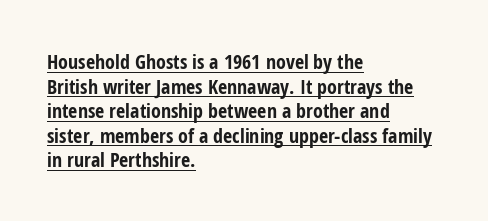
{"italic": "no", "bold": "yes", "underline": "yes", "align": "left", "line_spacing_ratio": 1.23, "letter_spacing": "normal", "letter_spacing_em": 0.0, "glyph_px": 20}
